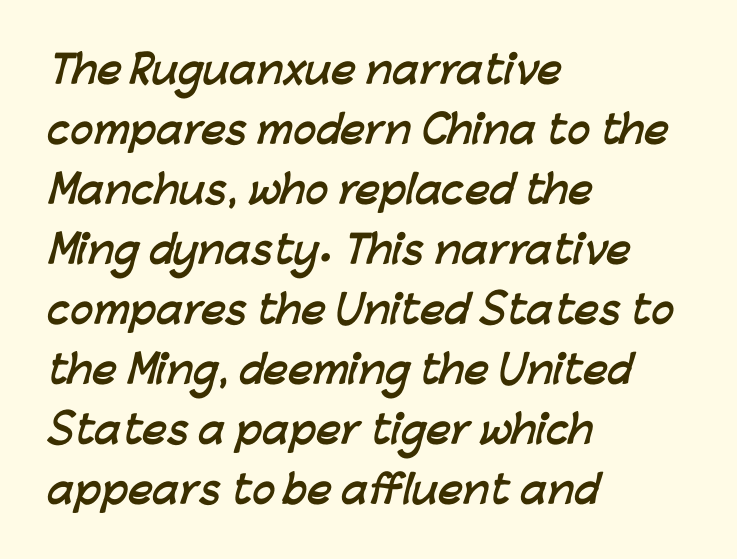
Q: Is the text bold? A: Yes.
Q: Is the typeface a serif or a sans-serif typeface? A: Sans-serif.
Q: Is the text underlined? A: No.
Q: How is the paragraph aligned? A: Left-aligned.
Q: Is the spacing between letters normal or unusually wide? A: Normal.
Q: Is the spacing between lines tight, normal or loose? A: Normal.
Q: Width (condensed, normal, or wide)? A: Normal.
Q: Stroke contrast? A: Low.
Q: x-height? A: Medium.
Q: Monospaced? A: No.
